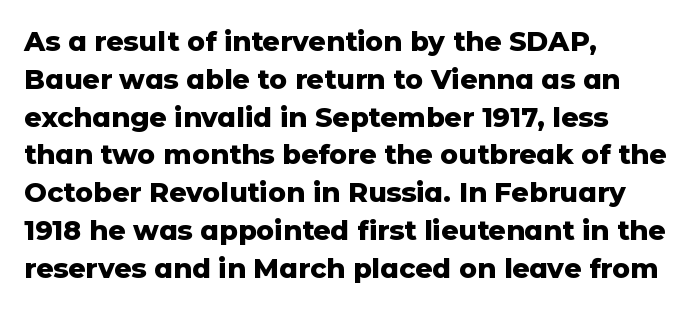
The image shows 27 px bold type, upright; set left-aligned, normal line spacing (1.4x), normal letter spacing, not underlined.
